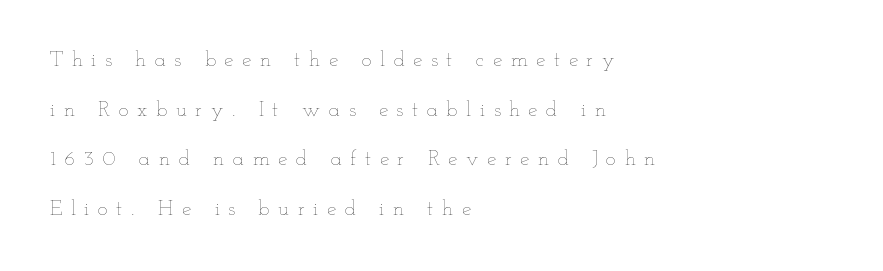
Vertically, the passage feels expansive, rows floating well apart. The face used here is rendered with a markedly widened letterfit. In terms of posture, this sample is upright. Decoration check: the copy has no underline.
